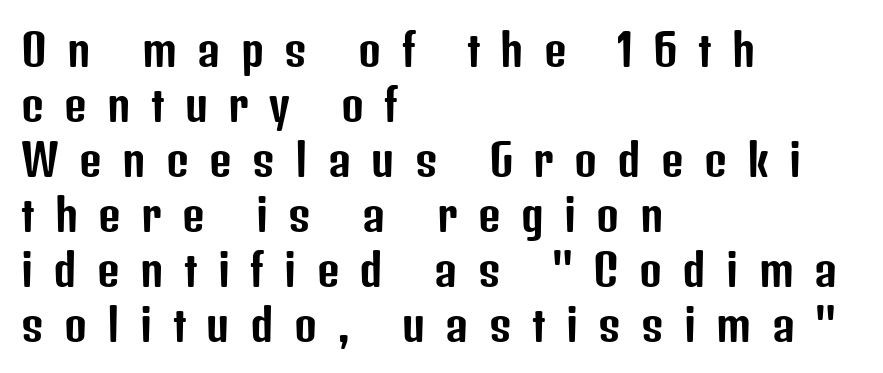
You could not count columns in this text — the font is proportionally spaced. This sample uses expanded letter spacing, leaving extra air between glyphs. Nope, no serifs anywhere on these letters. Tall strokes in this sample are plumb rather than angled. The passage shown is not underscored anywhere.
